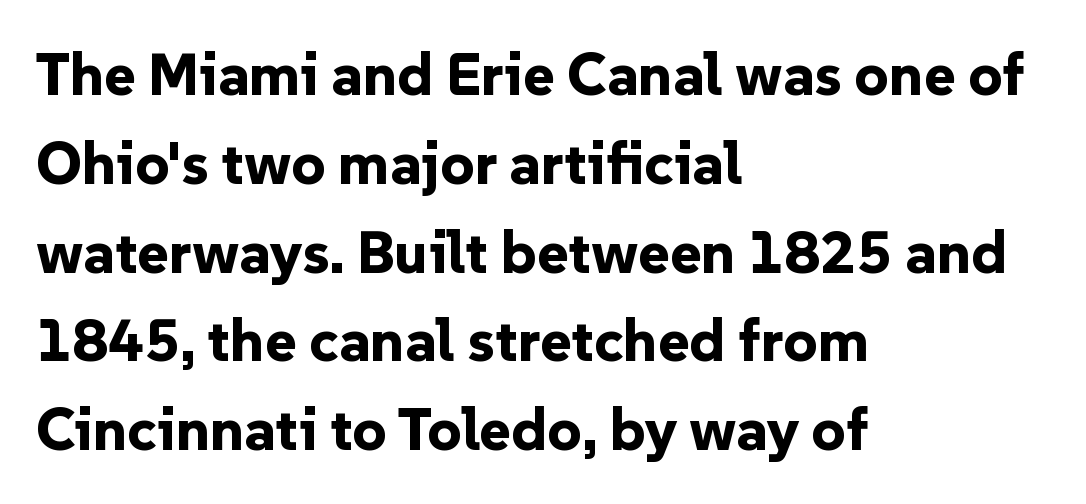
The image shows 60 px bold sans-serif type, upright; set left-aligned, normal line spacing (1.48x), normal letter spacing, not underlined; low stroke contrast and a medium x-height.
